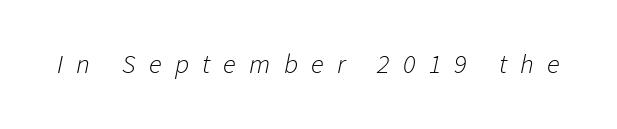
Q: Is the text bold? A: No.
Q: Is the text italic (slanted)? A: Yes, it leans right by about 11 degrees.
Q: Is the text underlined? A: No.
Q: Is the spacing between letters normal or unusually wide? A: Unusually wide.
